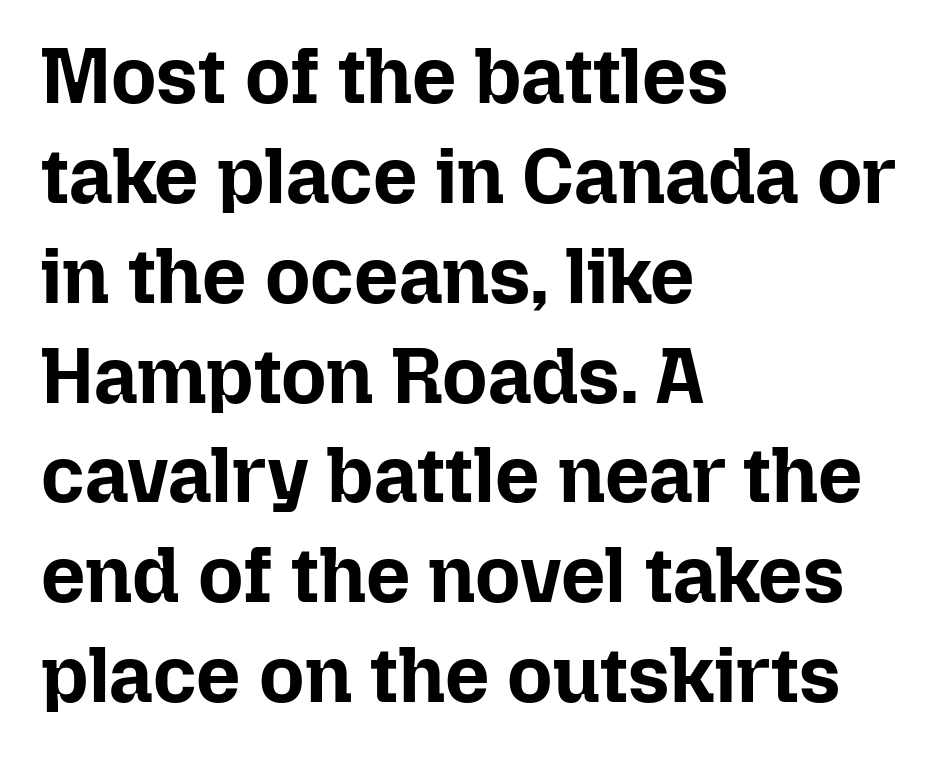
Q: Is the text bold? A: Yes.
Q: Is the text italic (slanted)? A: No, it is upright.
Q: Is the text underlined? A: No.
Q: How is the paragraph aligned? A: Left-aligned.
Q: Is the spacing between letters normal or unusually wide? A: Normal.
Q: Is the spacing between lines tight, normal or loose? A: Normal.
Q: Width (condensed, normal, or wide)? A: Normal.
Q: Stroke contrast? A: Low.
Q: x-height? A: Medium.
Q: Monospaced? A: No.
